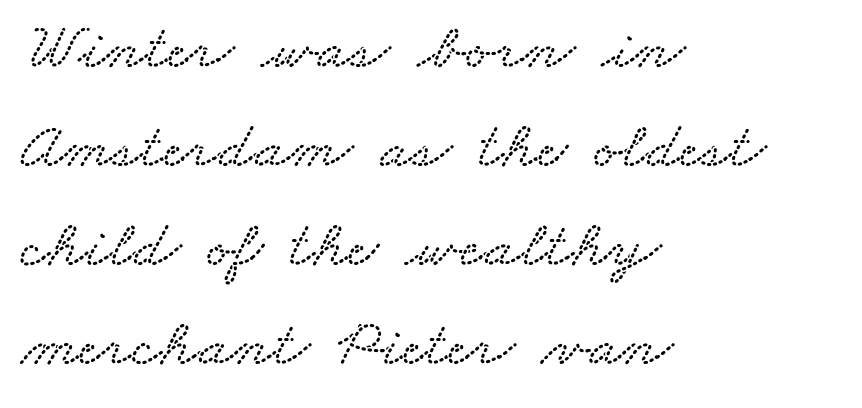
Reading down the column, the eye jumps a familiar distance to each next line. Which margin do the lines hug? The left one — the right edge is uneven. A typesetter would call this zero additional tracking. Honestly, there is no underline to notice here at all. Is this a fixed-width face? No — the glyphs have proportional, varying widths.
